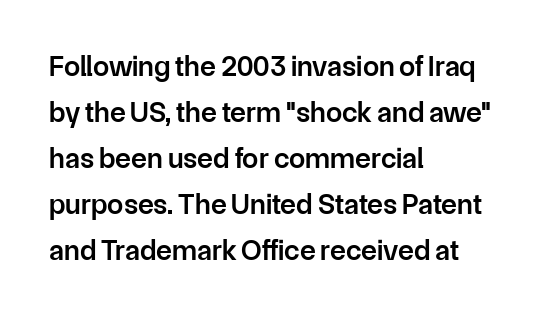
Each word holds together tightly as a unit, with standard inter-letter gaps. The typesetter chose a ragged-right arrangement here. The space between consecutive lines is moderate. The foot of each line stays bare and open.
